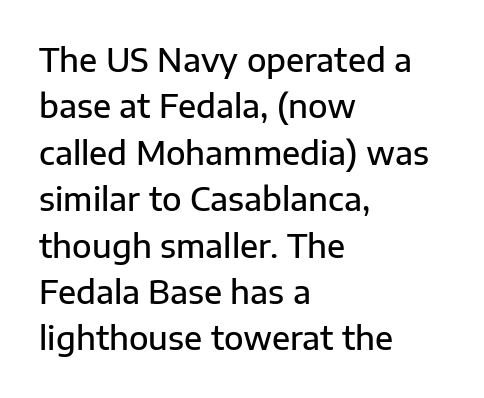
This sample uses a sans-serif face. These lines are set flush left with a ragged right edge. The vertical gap from one line to the next is medium. Glyph-to-glyph distance matches everyday printed text. Ascenders rise straight up at ninety degrees. The letters advance in unequal steps, a hallmark of proportional type.
